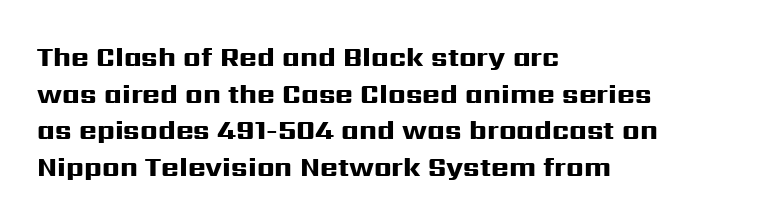
The image shows 27 px bold type, upright; set left-aligned, normal line spacing (1.36x), normal letter spacing, not underlined.
